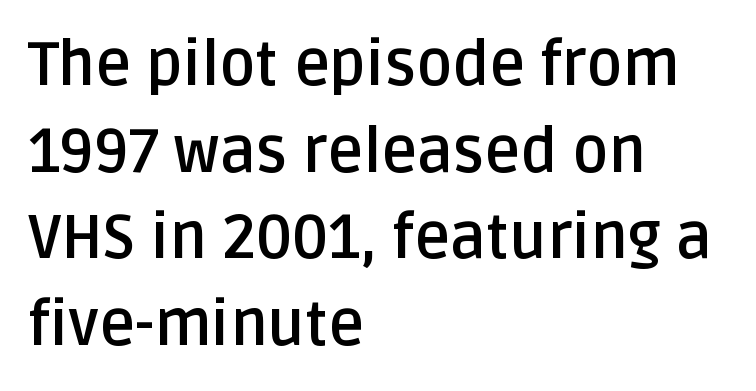
{"serif": "no", "italic": "no", "bold": "yes", "weight": "semibold", "width": "normal", "stroke_contrast": "low", "x_height": "large", "monospaced": "no", "underline": "no", "align": "left", "line_spacing": "normal", "line_spacing_ratio": 1.42, "letter_spacing": "normal", "letter_spacing_em": 0.0, "glyph_px": 61}
